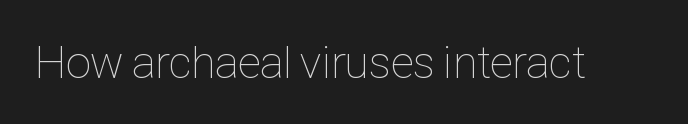
The image shows 46 px thin, condensed type, upright; set normal letter spacing, not underlined; low stroke contrast and a medium x-height.
